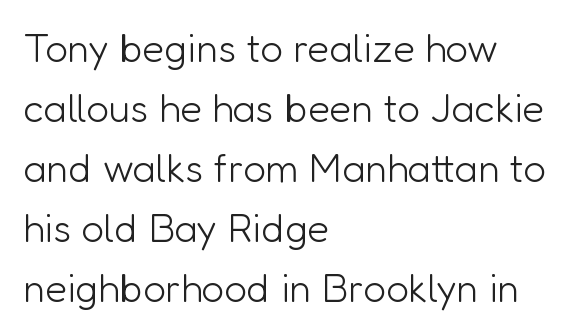
Does extra space separate the letters? No, they use regular spacing. Spacing verdict: proportional, widths tailored to each character. Is there much room between lines? A standard amount, neither cramped nor airy. Upright lettering throughout. Serif or sans? Sans — the stroke terminals are bare.
